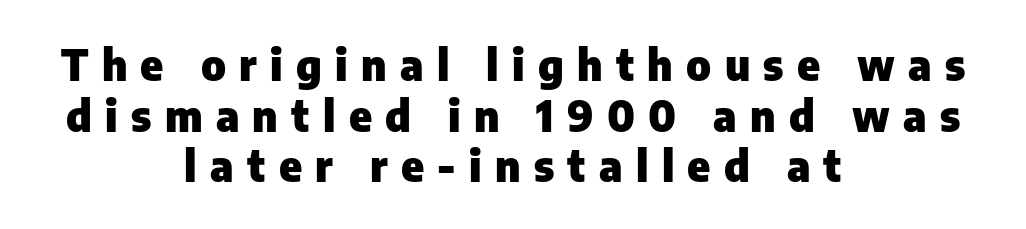
This rendering employs a face without finishing strokes, i.e., a sans-serif. Bare-footed words on every line. Typesetter's note: full bold, strokes at maximum text heaviness. Think of a printed novel: that variable character pitch is what you see here. Each line is balanced around a shared central axis. When letters stand straight like this, we call the style roman or upright.
